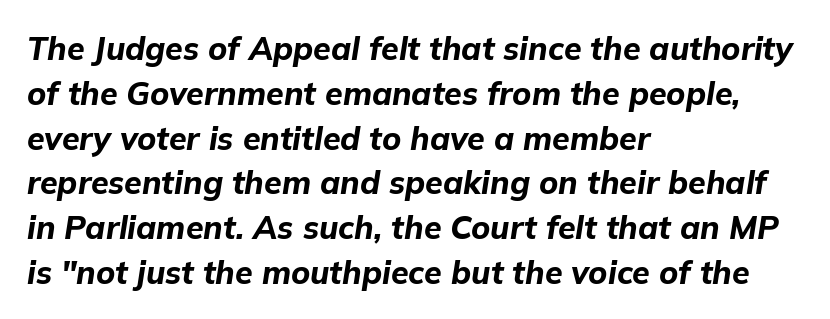
Spacing between characters is what you'd get straight out of the box. Whoever set this chose a conventional vertical rhythm. I'd describe the lettering as bold — thick and assertive. The letters advance in unequal steps, a hallmark of proportional type. Teacher's note: observe the even left margin — that is flush-left alignment.
